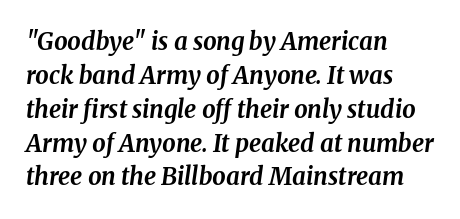
Weight check: bold — yes, fully. Notice how the passage keeps a crisp vertical edge on the left only. Check under the words: just untouched page. This block has exactly the height ordinary leading produces. This sample uses plain, unmodified letter spacing.
